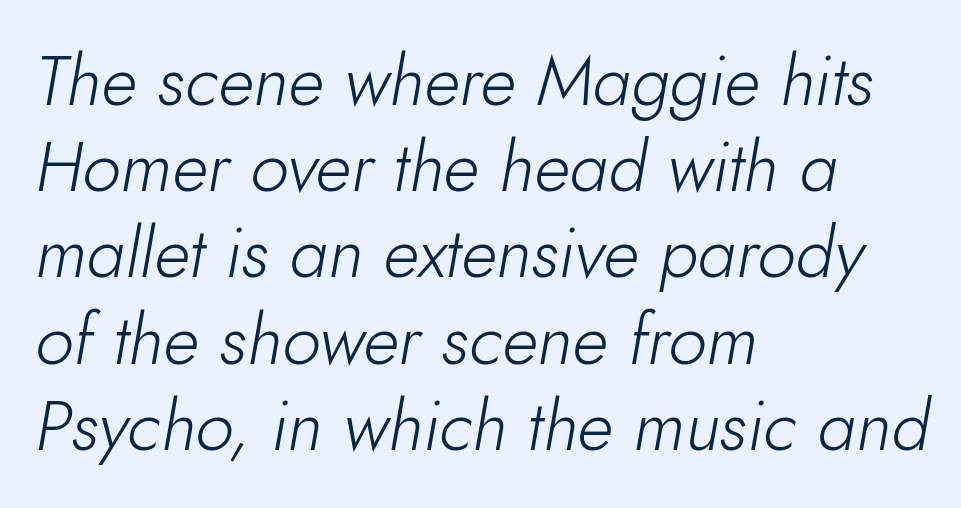
Q: Is the text bold? A: No.
Q: Is the text italic (slanted)? A: Yes, it leans right by about 10 degrees.
Q: Is the text underlined? A: No.
Q: How is the paragraph aligned? A: Left-aligned.
Q: Is the spacing between letters normal or unusually wide? A: Normal.
Q: Is the spacing between lines tight, normal or loose? A: Normal.
Q: Width (condensed, normal, or wide)? A: Normal.
Q: Stroke contrast? A: Low.
Q: x-height? A: Small.
Q: Monospaced? A: No.
